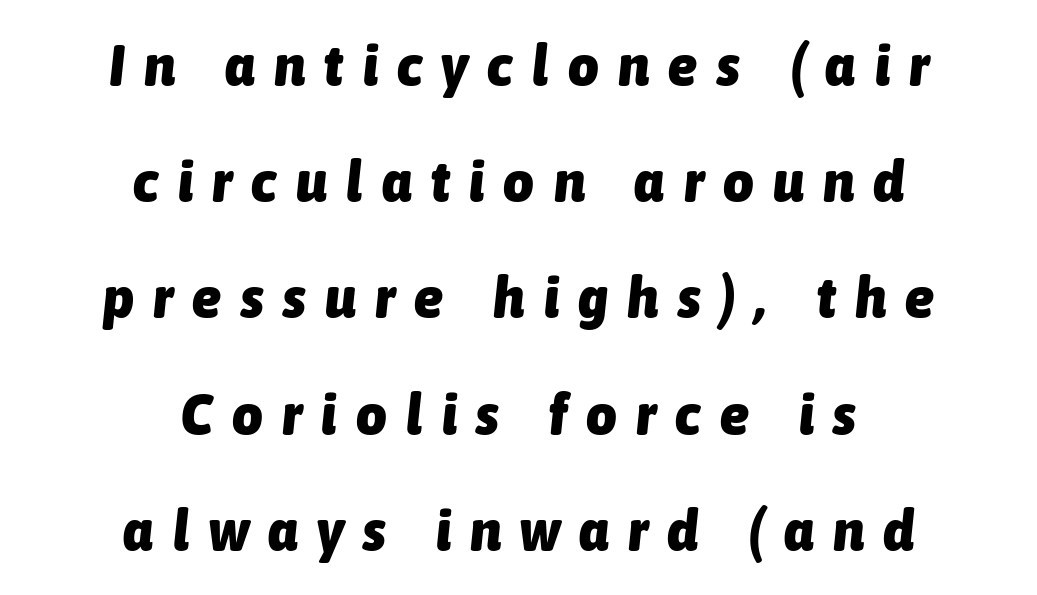
Q: Is the text bold? A: Yes.
Q: Is the text italic (slanted)? A: Yes, it leans right by about 6 degrees.
Q: Is the text underlined? A: No.
Q: How is the paragraph aligned? A: Centered.
Q: Is the spacing between letters normal or unusually wide? A: Unusually wide.
Q: Is the spacing between lines tight, normal or loose? A: Loose.
Q: Width (condensed, normal, or wide)? A: Condensed.
Q: Stroke contrast? A: Low.
Q: x-height? A: Medium.
Q: Monospaced? A: No.
